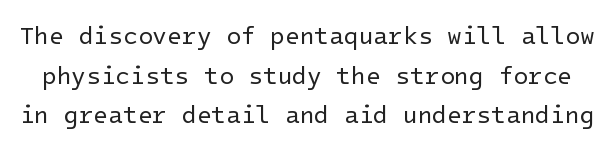
Q: Is the text bold? A: No.
Q: Is the text italic (slanted)? A: No, it is upright.
Q: Is the text underlined? A: No.
Q: Is the spacing between letters normal or unusually wide? A: Normal.
Q: Is the spacing between lines tight, normal or loose? A: Normal.
